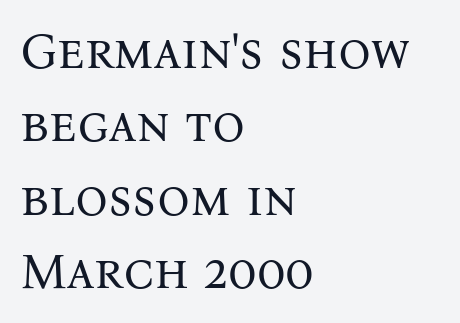
The image shows 51 px regular-weight serif type, upright; set left-aligned, normal line spacing (1.44x), normal letter spacing, not underlined; medium stroke contrast and a medium x-height.
